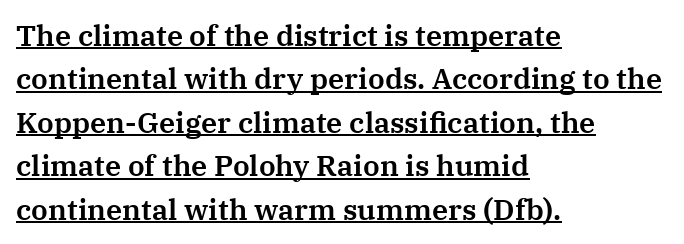
Q: Is the text italic (slanted)? A: No, it is upright.
Q: Is the typeface a serif or a sans-serif typeface? A: Serif.
Q: Is the text underlined? A: Yes.
Q: How is the paragraph aligned? A: Left-aligned.
Q: Is the spacing between letters normal or unusually wide? A: Normal.
Q: Is the spacing between lines tight, normal or loose? A: Normal.
Q: Width (condensed, normal, or wide)? A: Normal.
Q: Stroke contrast? A: Medium.
Q: x-height? A: Medium.
Q: Monospaced? A: No.
